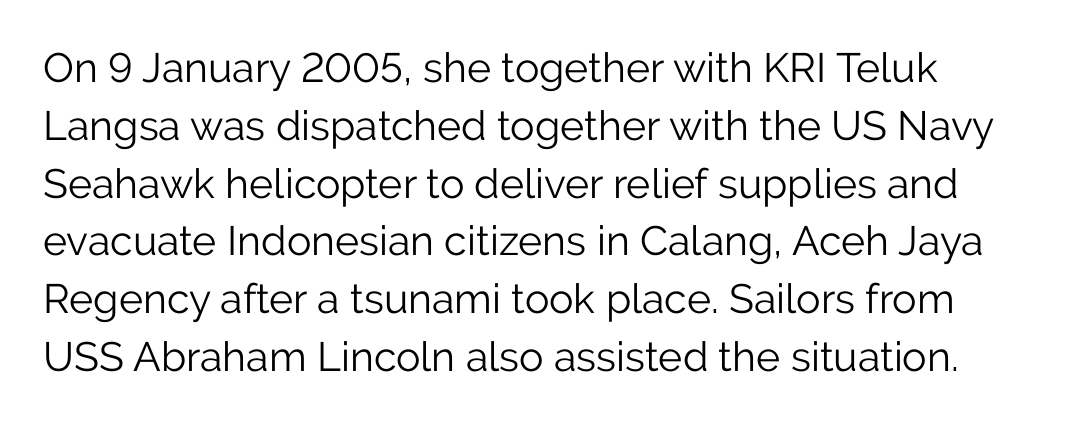
The rendering uses natural spacing where letterforms have individual widths. Weight: in the light-to-regular range. The text was rendered using a sans face with plain stroke endings. Compared with typical body copy, the letter spacing here is the same. Short and long lines alike share a common starting point at left. Type without underlining.
